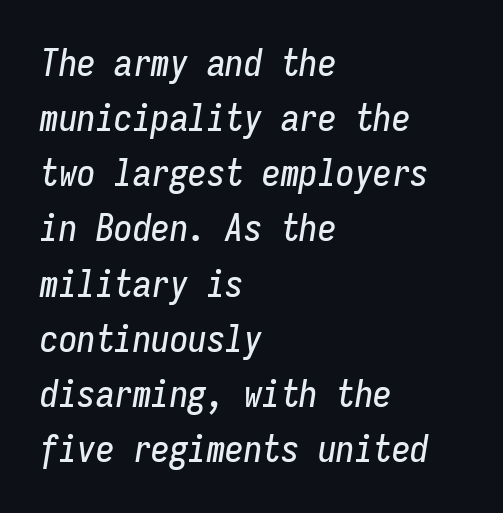
The specimen reads as italic at a glance. Regarding leading, the lines here are spaced in the standard way. The baseline area is clear. Teacher's note: observe the even left margin — that is flush-left alignment. Fixed-width glyphs throughout — classic coding-font behaviour. The passage shown has conventional tracking throughout.
